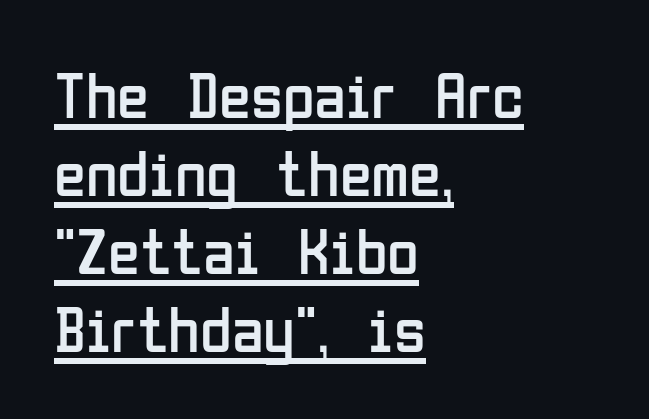
Q: Is the text bold? A: No.
Q: Is the text italic (slanted)? A: No, it is upright.
Q: Is the typeface a serif or a sans-serif typeface? A: Sans-serif.
Q: Is the text underlined? A: Yes.
Q: How is the paragraph aligned? A: Left-aligned.
Q: Is the spacing between letters normal or unusually wide? A: Normal.
Q: Width (condensed, normal, or wide)? A: Condensed.
Q: Stroke contrast? A: Low.
Q: x-height? A: Medium.
Q: Monospaced? A: No.
